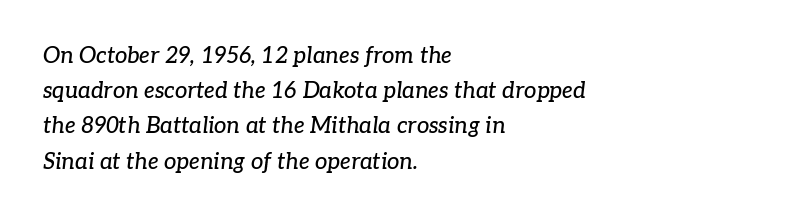
The image shows 22 px text type, italic (leaning right); set left-aligned, normal line spacing (1.6x), normal letter spacing, not underlined.
